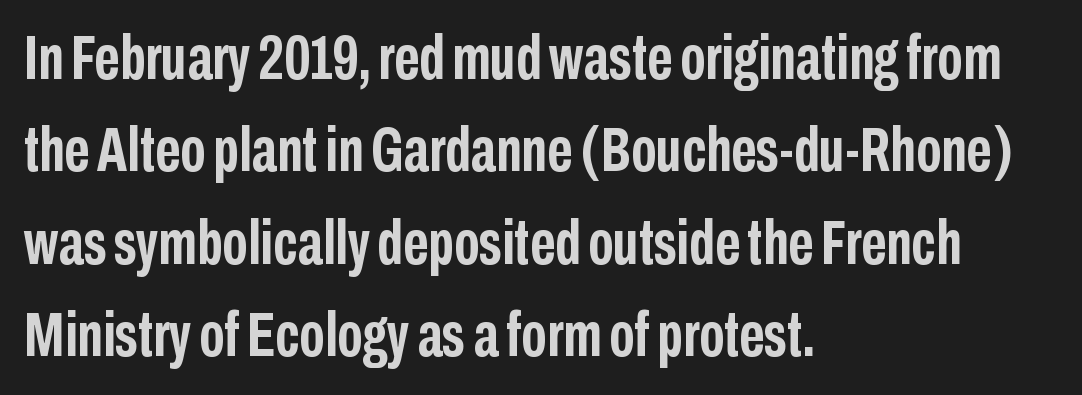
Q: Is the text bold? A: Yes.
Q: Is the text italic (slanted)? A: No, it is upright.
Q: Is the typeface a serif or a sans-serif typeface? A: Sans-serif.
Q: Is the text underlined? A: No.
Q: How is the paragraph aligned? A: Left-aligned.
Q: Is the spacing between letters normal or unusually wide? A: Normal.
Q: Is the spacing between lines tight, normal or loose? A: Normal.
Q: Width (condensed, normal, or wide)? A: Condensed.
Q: Stroke contrast? A: Low.
Q: x-height? A: Medium.
Q: Monospaced? A: No.
